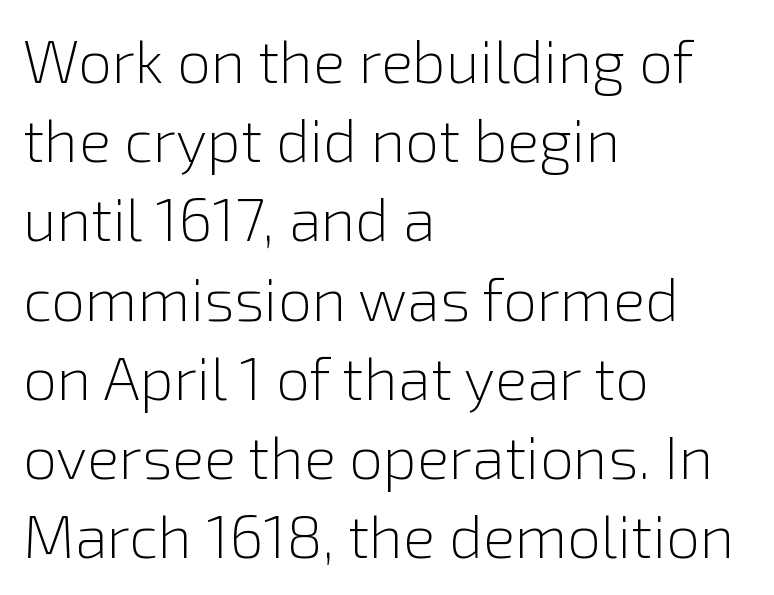
Q: Is the text bold? A: No.
Q: Is the text italic (slanted)? A: No, it is upright.
Q: Is the typeface a serif or a sans-serif typeface? A: Sans-serif.
Q: Is the text underlined? A: No.
Q: How is the paragraph aligned? A: Left-aligned.
Q: Is the spacing between letters normal or unusually wide? A: Normal.
Q: Is the spacing between lines tight, normal or loose? A: Normal.
Q: Width (condensed, normal, or wide)? A: Normal.
Q: Stroke contrast? A: Low.
Q: x-height? A: Medium.
Q: Monospaced? A: No.
